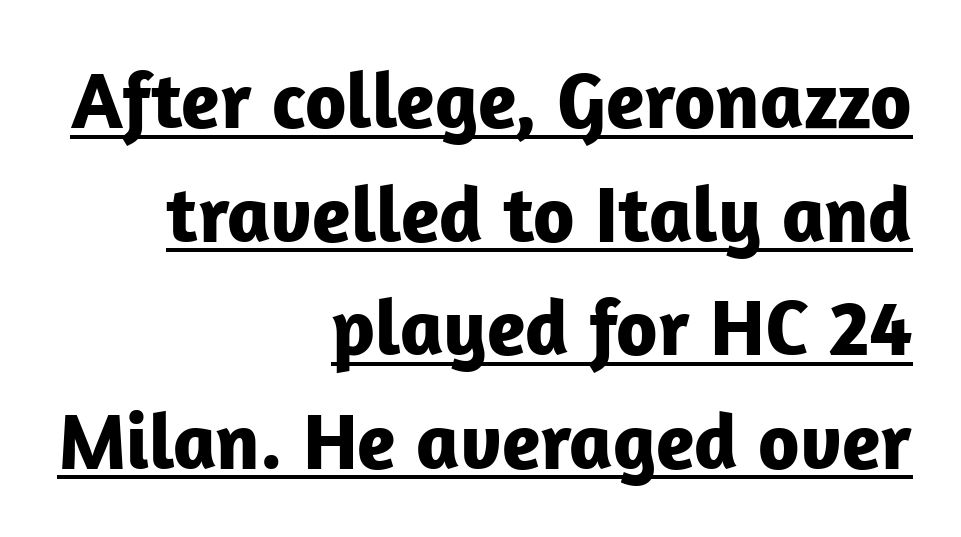
This rendering uses right alignment, leaving the left contour irregular. Set as a true bold cut, around the 700 mark. Leading: standard. Examine the stroke ends and you'll find no serifs. Honestly, the underline is the first thing you notice here.
